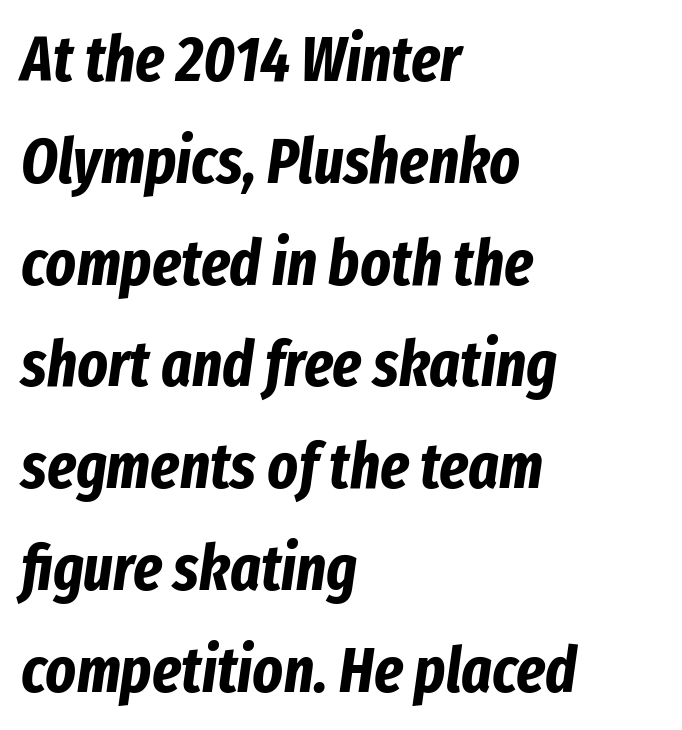
{"italic": "yes", "lean": "right", "slant_degrees": 8, "bold": "yes", "weight": "bold", "width": "condensed", "stroke_contrast": "low", "x_height": "medium", "monospaced": "no", "underline": "no", "align": "left", "line_spacing": "normal", "line_spacing_ratio": 1.59, "letter_spacing": "normal", "letter_spacing_em": 0.0, "glyph_px": 64}
